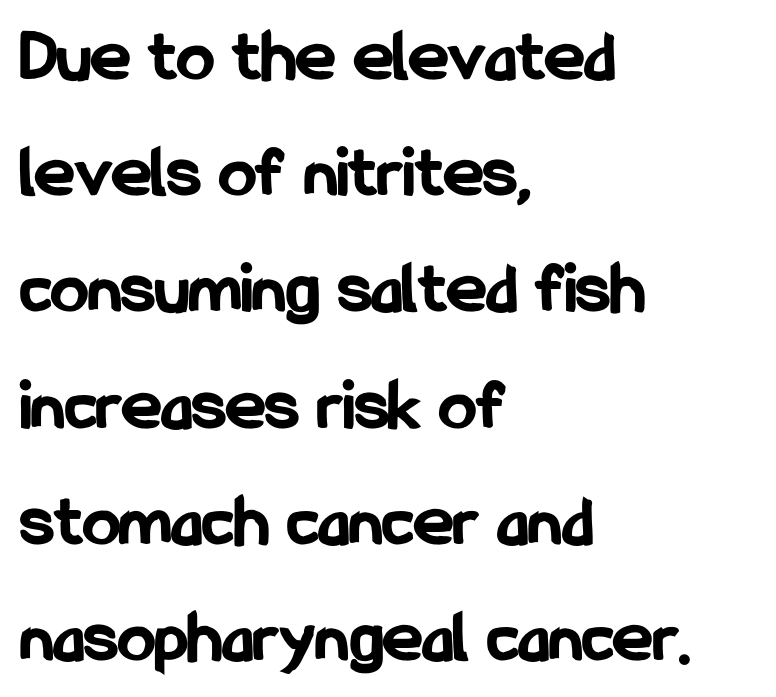
Q: Is the text bold? A: Yes.
Q: Is the text italic (slanted)? A: No, it is upright.
Q: Is the typeface a serif or a sans-serif typeface? A: Sans-serif.
Q: Is the text underlined? A: No.
Q: How is the paragraph aligned? A: Left-aligned.
Q: Is the spacing between letters normal or unusually wide? A: Normal.
Q: Is the spacing between lines tight, normal or loose? A: Normal.
Q: Width (condensed, normal, or wide)? A: Condensed.
Q: Stroke contrast? A: Low.
Q: x-height? A: Medium.
Q: Monospaced? A: No.
